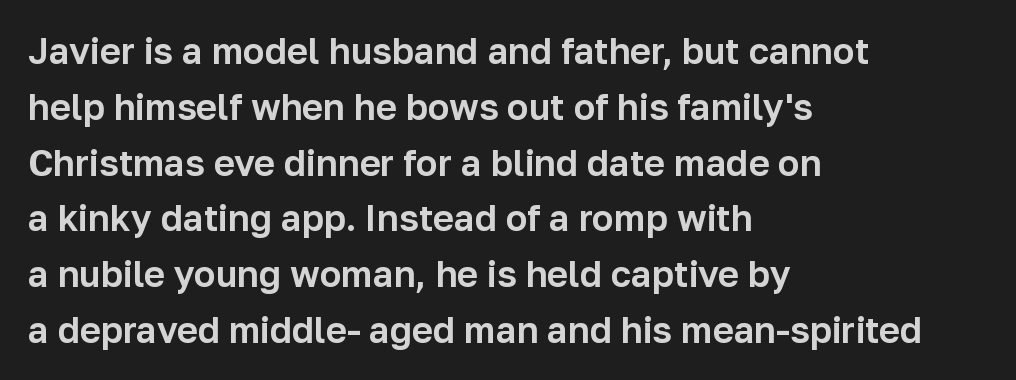
Q: Is the text italic (slanted)? A: No, it is upright.
Q: Is the typeface a serif or a sans-serif typeface? A: Sans-serif.
Q: Is the text underlined? A: No.
Q: How is the paragraph aligned? A: Left-aligned.
Q: Is the spacing between letters normal or unusually wide? A: Normal.
Q: Is the spacing between lines tight, normal or loose? A: Normal.
Q: Width (condensed, normal, or wide)? A: Normal.
Q: Stroke contrast? A: Low.
Q: x-height? A: Medium.
Q: Monospaced? A: No.
